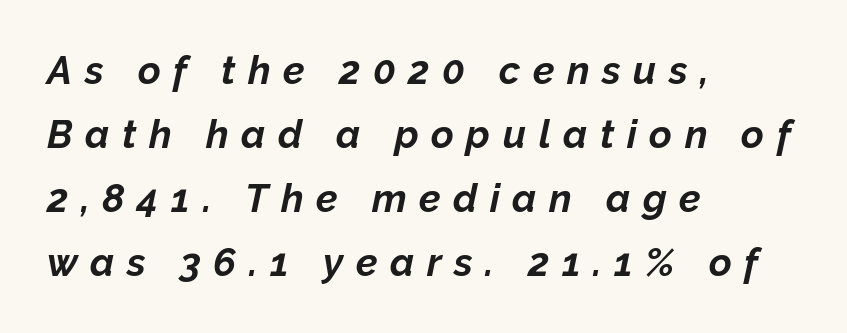
{"italic": "yes", "lean": "right", "slant_degrees": 12, "bold": "yes", "weight": "bold", "width": "normal", "stroke_contrast": "low", "x_height": "medium", "monospaced": "no", "underline": "no", "align": "left", "line_spacing": "normal", "line_spacing_ratio": 1.64, "letter_spacing": "wide", "letter_spacing_em": 0.32, "glyph_px": 39}
